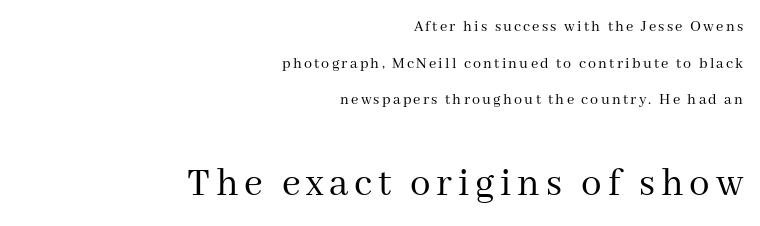
{"serif": "yes", "italic": "no", "bold": "no", "weight": "regular", "width": "normal", "stroke_contrast": "medium", "x_height": "medium", "monospaced": "no", "underline": "no", "align": "right", "line_spacing": "loose", "line_spacing_ratio": 2.29, "larger_block": "second", "size_ratio": 2.56, "glyph_px": 41}
